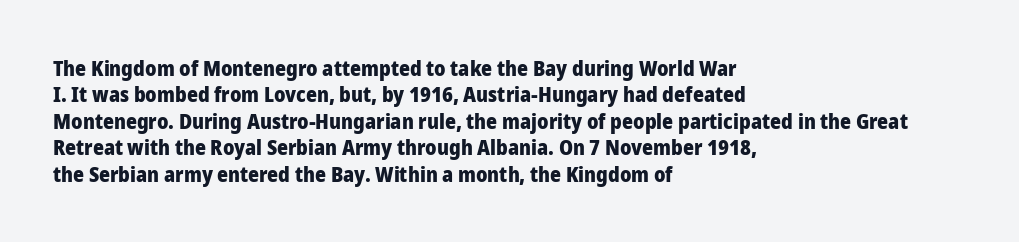
Q: Is the text bold? A: Yes.
Q: Is the text italic (slanted)? A: No, it is upright.
Q: Is the text underlined? A: No.
Q: How is the paragraph aligned? A: Left-aligned.
Q: Is the spacing between letters normal or unusually wide? A: Normal.
Q: Is the spacing between lines tight, normal or loose? A: Normal.
